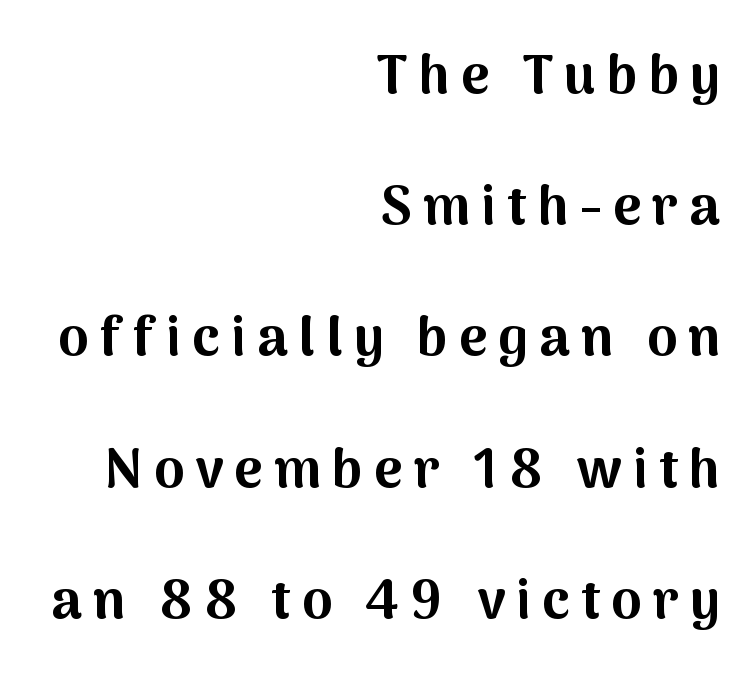
The designer went with a sans here, leaving each stem footless. You could not count columns in this text — the font is proportionally spaced. The strokes are fattened all the way to bold. This is the regular roman posture of the typeface.
